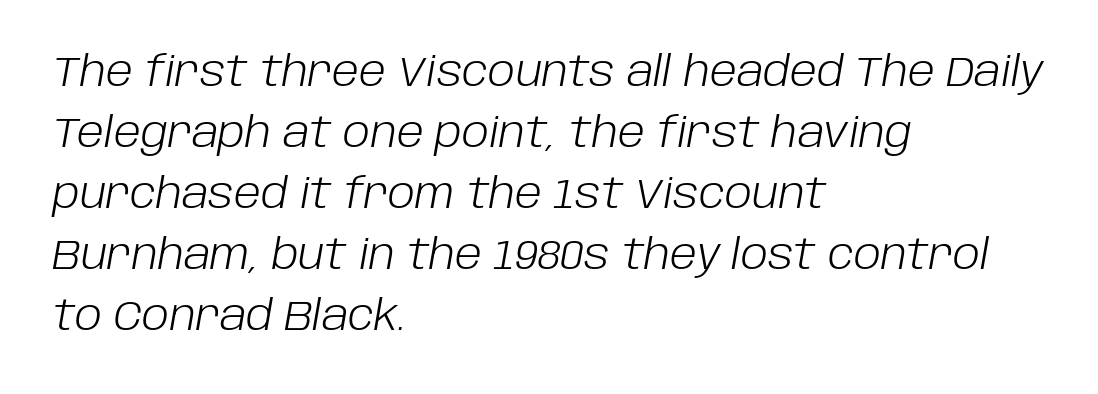
{"italic": "yes", "lean": "right", "slant_degrees": 10, "bold": "no", "weight": "light", "width": "normal", "stroke_contrast": "low", "x_height": "large", "monospaced": "no", "underline": "no", "align": "left", "line_spacing": "normal", "line_spacing_ratio": 1.49, "letter_spacing": "normal", "letter_spacing_em": 0.0, "glyph_px": 41}
